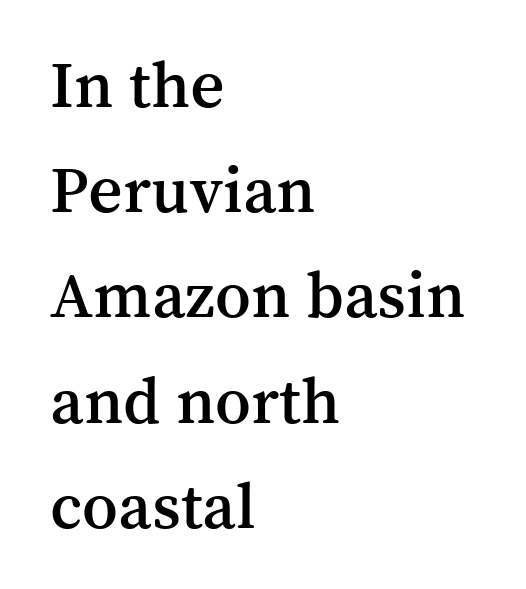
Q: Is the text italic (slanted)? A: No, it is upright.
Q: Is the typeface a serif or a sans-serif typeface? A: Serif.
Q: Is the text underlined? A: No.
Q: How is the paragraph aligned? A: Left-aligned.
Q: Is the spacing between letters normal or unusually wide? A: Normal.
Q: Is the spacing between lines tight, normal or loose? A: Normal.
Q: Width (condensed, normal, or wide)? A: Normal.
Q: Stroke contrast? A: Medium.
Q: x-height? A: Medium.
Q: Monospaced? A: No.
